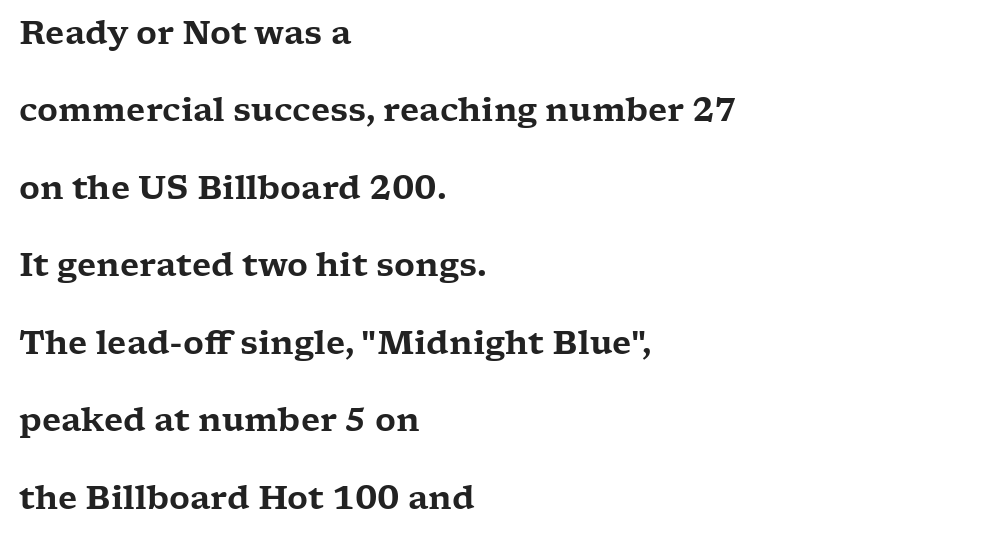
Small tapered or slab feet sit at the stroke ends, so this counts as serif. If you measured baseline to baseline, you'd find a long distance. This sample uses plain, unmodified letter spacing. Has an underline been added? It has not.
